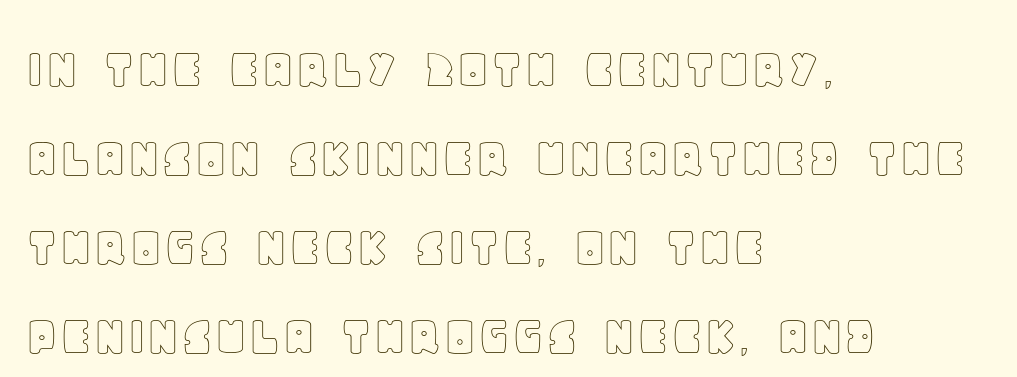
Caption: multi-line text, flush left, ragged right. The face used here is proportionally spaced, like ordinary book or web type. This rendering leaves character spacing at its baseline value. The lettering stays uniformly vertical, giving the passage a roman look.
